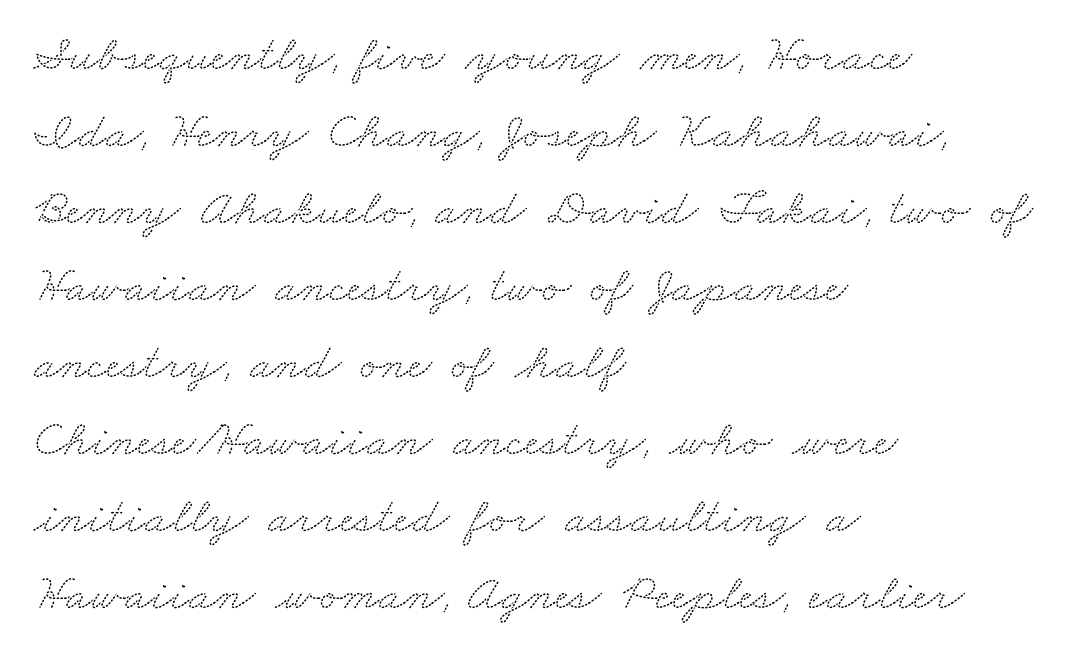
The image shows 51 px wide serif type; set left-aligned, normal line spacing (1.51x), normal letter spacing, not underlined; medium stroke contrast and a small x-height.
